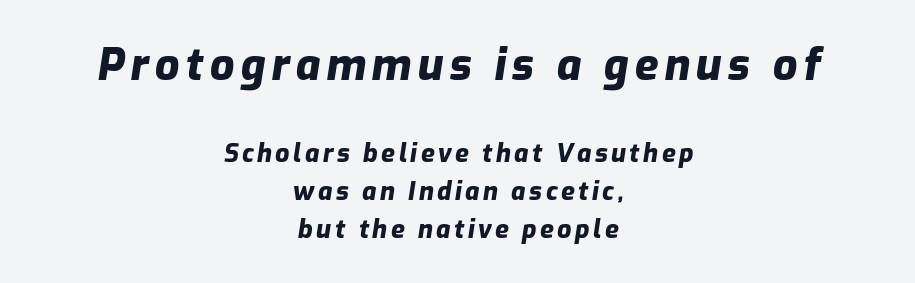
{"italic": "yes", "lean": "right", "slant_degrees": 9, "bold": "yes", "weight": "heavy", "width": "normal", "stroke_contrast": "low", "x_height": "medium", "monospaced": "no", "underline": "no", "align": "center", "line_spacing": "normal", "line_spacing_ratio": 1.52, "larger_block": "first", "size_ratio": 1.72, "glyph_px": 43}
